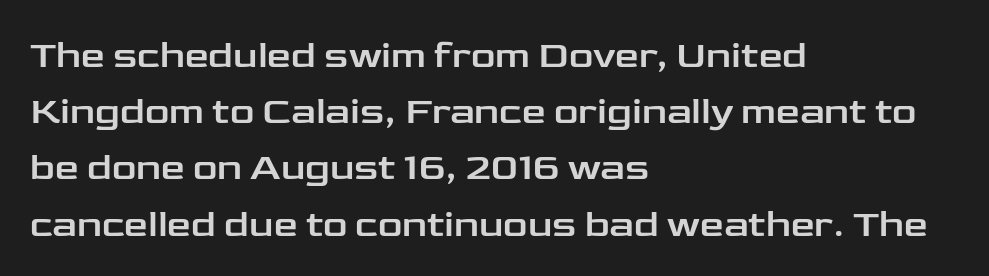
If you drew a ruler down the left edge, every line would touch it. The face used here is proportionally spaced, like ordinary book or web type. Vertical spacing — default. The area under the type is left untouched. Look at the bottom of the vertical strokes: they stop flat, with no serifs. Do the letters lean? They stand straight.
